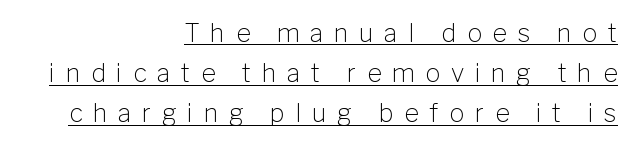
Q: Is the text bold? A: No.
Q: Is the text italic (slanted)? A: No, it is upright.
Q: Is the text underlined? A: Yes.
Q: How is the paragraph aligned? A: Right-aligned.
Q: Is the spacing between letters normal or unusually wide? A: Unusually wide.
Q: Is the spacing between lines tight, normal or loose? A: Normal.
